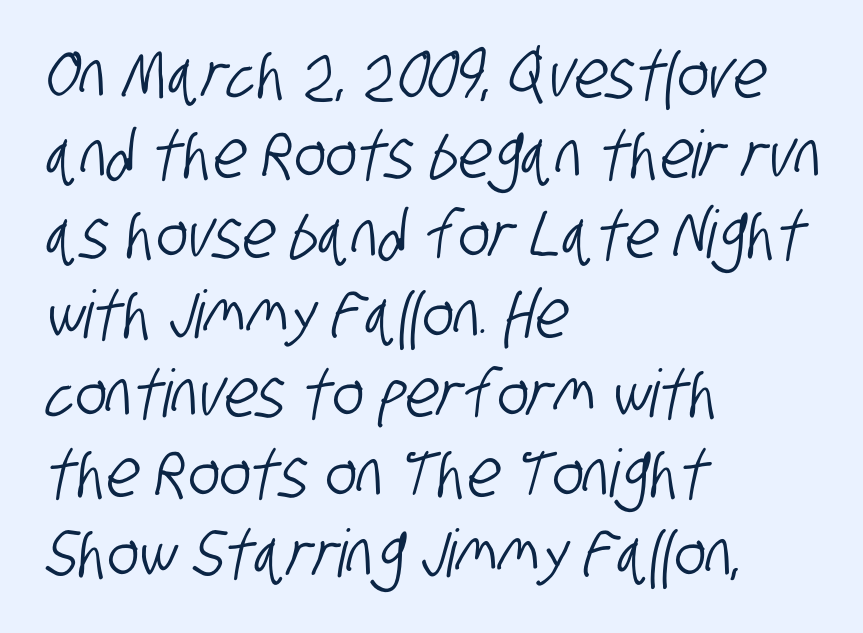
The image shows 66 px condensed sans-serif type; set left-aligned, line spacing 1.21x, normal letter spacing, not underlined; low stroke contrast and a large x-height.
